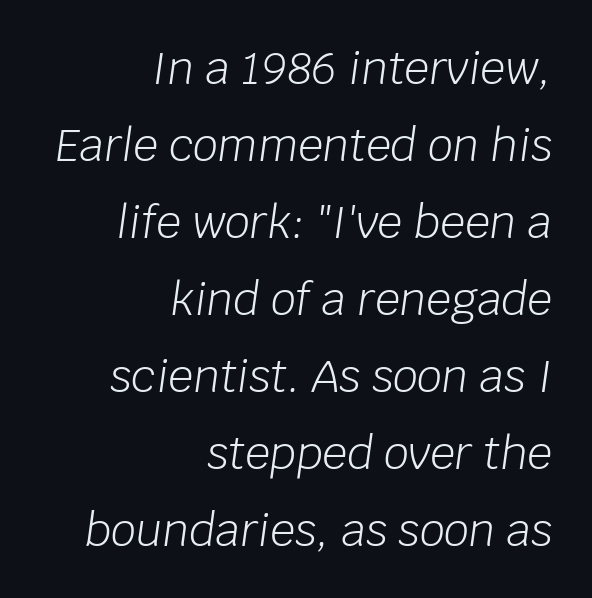
The image shows 44 px light type, italic (leaning right); set right-aligned, line spacing 1.75x, normal letter spacing, not underlined; low stroke contrast and a large x-height.
